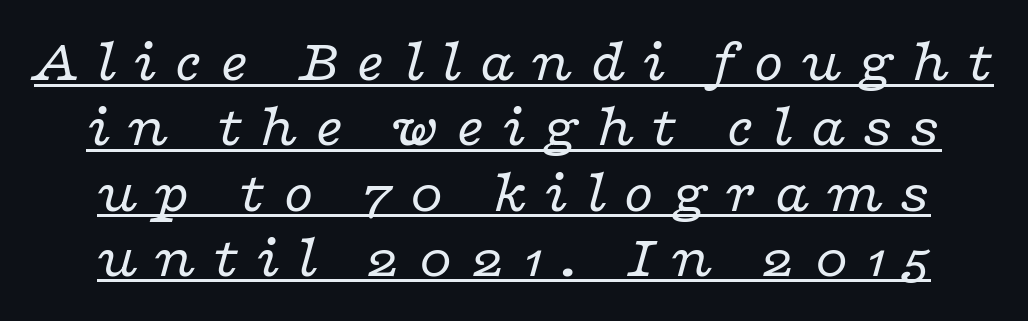
The image shows 61 px regular-weight, wide serif type, italic (leaning right); set tight line spacing (1.07x), unusually wide letter spacing (+0.26 em), underlined; low stroke contrast and a medium x-height.
